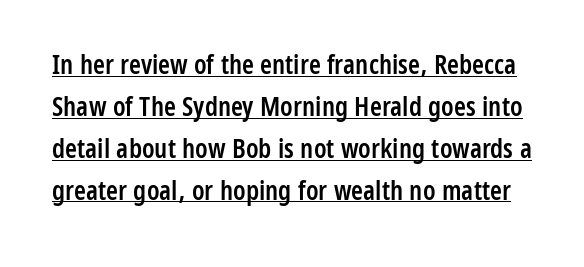
Has an underline been added? It has. Is the type bold? Partly — it's a semibold, heavier than regular but not fully bold. How would I describe the line gaps? Plain and ordinary. Posture: vertical.
